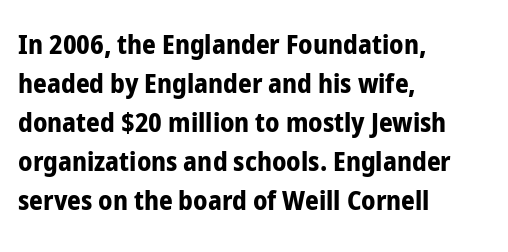
Line starts are locked; line ends wander. On the weight axis this lands at bold, roughly 700. Italic: no, the glyphs are upright roman. Glance below the letters and you will spot only blank space.
